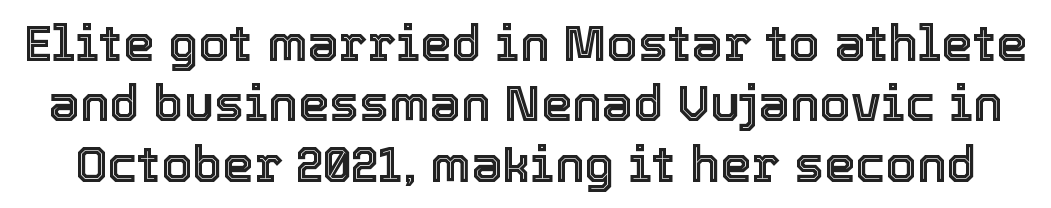
If you drew a line through each stem, it would be perfectly vertical. Nobody touched the tracking dial on this one. Bare-footed words on every line. Varying glyph widths throughout — classic text-font behaviour.
